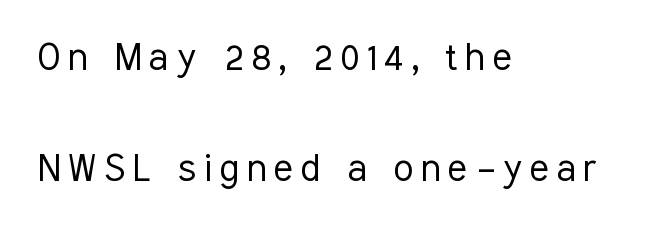
{"serif": "no", "italic": "no", "bold": "no", "weight": "light", "width": "condensed", "stroke_contrast": "low", "x_height": "medium", "monospaced": "no", "underline": "no", "align": "left", "line_spacing": "loose", "line_spacing_ratio": 2.47, "glyph_px": 45}
